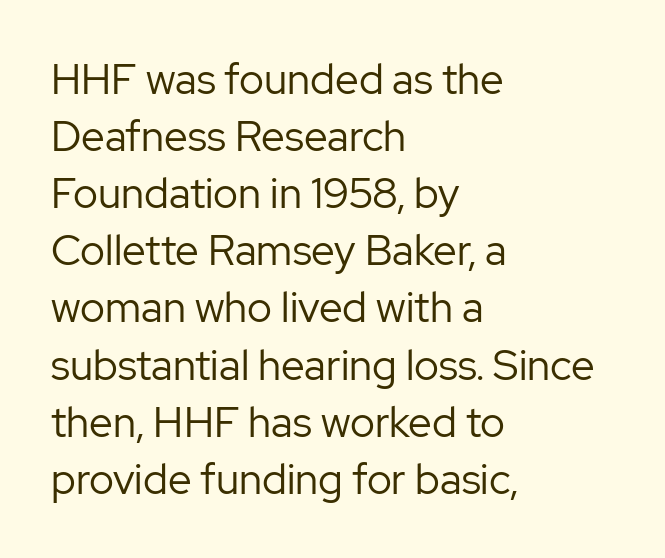
Type style note: lacks serifs. The face looks like a standard text weight, possibly lighter. A roman cut, with each character standing at attention. Inter-character spacing is left at the font's built-in metrics.
